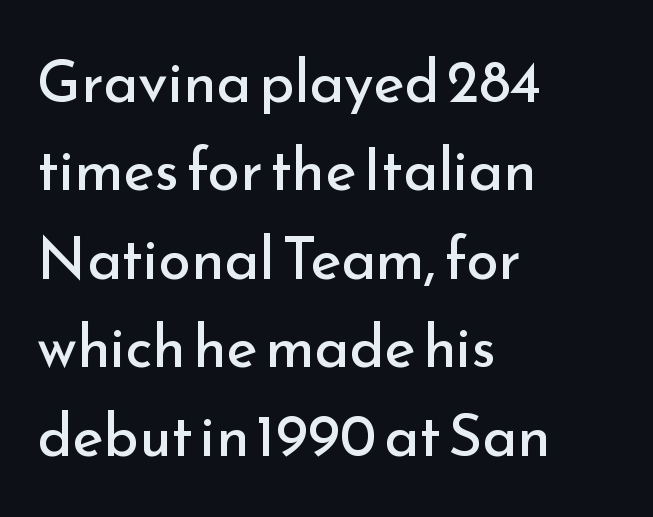
The image shows 59 px regular-weight sans-serif type, upright; set left-aligned, normal line spacing (1.5x), normal letter spacing, not underlined; low stroke contrast and a small x-height.
